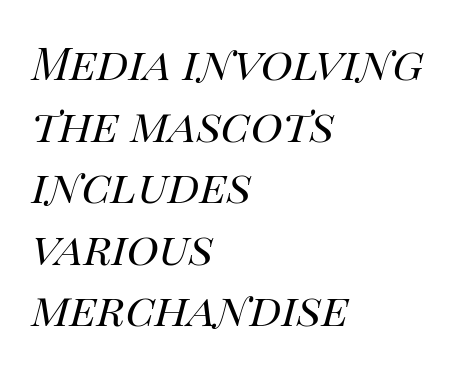
{"italic": "yes", "lean": "right", "slant_degrees": 14, "bold": "no", "weight": "regular", "width": "normal", "stroke_contrast": "high", "x_height": "large", "monospaced": "no", "underline": "no", "align": "left", "line_spacing": "normal", "line_spacing_ratio": 1.4, "letter_spacing": "normal", "letter_spacing_em": 0.0, "glyph_px": 44}
